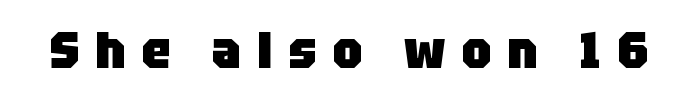
Thick stems and heavy bowls — unmistakably bold. The lettering stays uniformly vertical, giving the passage a roman look. Someone cranked the tracking dial way up on this one. Here the designer chose a conventional face with non-uniform glyph widths.
